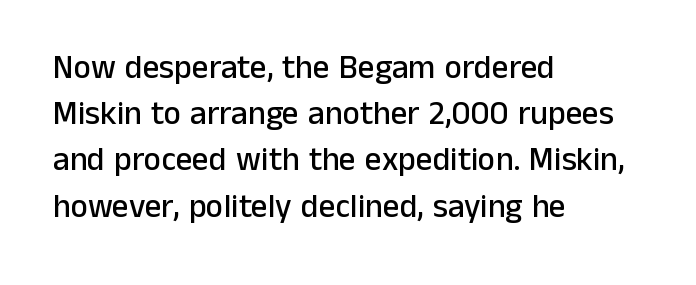
Q: Is the text italic (slanted)? A: No, it is upright.
Q: Is the typeface a serif or a sans-serif typeface? A: Sans-serif.
Q: Is the text underlined? A: No.
Q: How is the paragraph aligned? A: Left-aligned.
Q: Is the spacing between letters normal or unusually wide? A: Normal.
Q: Is the spacing between lines tight, normal or loose? A: Normal.
Q: Width (condensed, normal, or wide)? A: Normal.
Q: Stroke contrast? A: Low.
Q: x-height? A: Medium.
Q: Monospaced? A: No.
